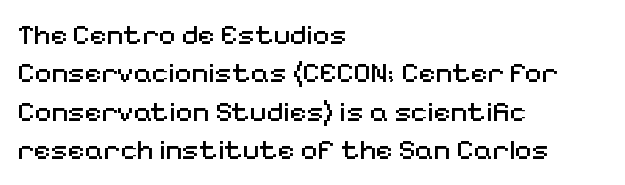
{"serif": "no", "italic": "no", "bold": "no", "weight": "regular", "width": "normal", "stroke_contrast": "medium", "x_height": "medium", "monospaced": "no", "underline": "no", "align": "left", "line_spacing": "normal", "line_spacing_ratio": 1.32, "letter_spacing": "normal", "letter_spacing_em": 0.0, "glyph_px": 29}
